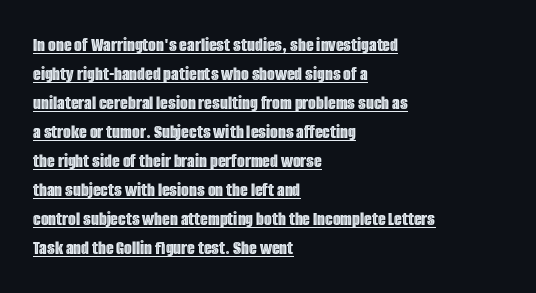
Q: Is the text italic (slanted)? A: No, it is upright.
Q: Is the text underlined? A: Yes.
Q: How is the paragraph aligned? A: Left-aligned.
Q: Is the spacing between letters normal or unusually wide? A: Normal.
Q: Is the spacing between lines tight, normal or loose? A: Normal.
